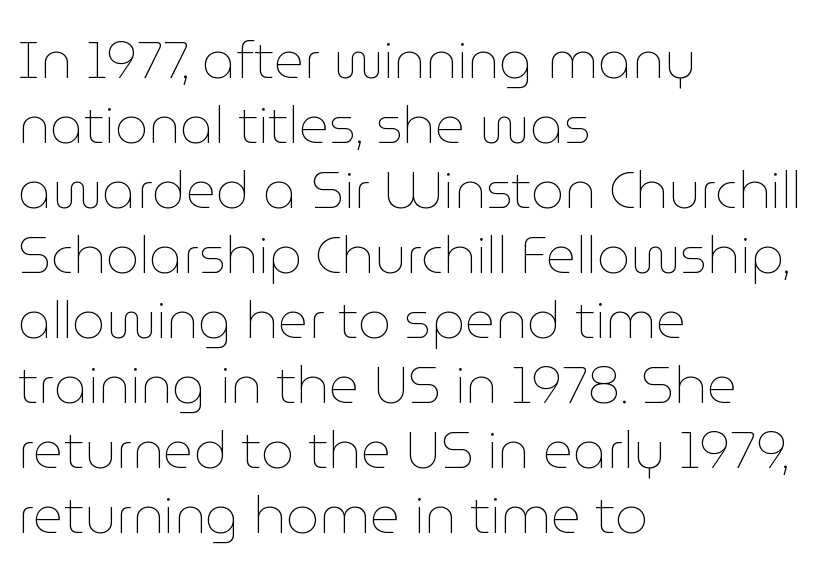
The font's upright variant was chosen for this text. Letter spacing: default. The passage shown is not underscored anywhere. Is the type heavy? It reads as light-to-regular instead. Compared with a centered layout, this one pins lines to the left instead.
